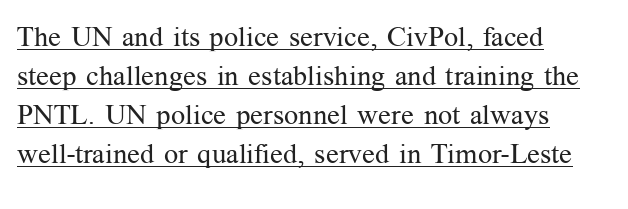
Q: Is the text bold? A: No.
Q: Is the text italic (slanted)? A: No, it is upright.
Q: Is the typeface a serif or a sans-serif typeface? A: Serif.
Q: Is the text underlined? A: Yes.
Q: How is the paragraph aligned? A: Left-aligned.
Q: Is the spacing between letters normal or unusually wide? A: Normal.
Q: Is the spacing between lines tight, normal or loose? A: Normal.
Q: Width (condensed, normal, or wide)? A: Normal.
Q: Stroke contrast? A: Medium.
Q: x-height? A: Medium.
Q: Monospaced? A: No.
